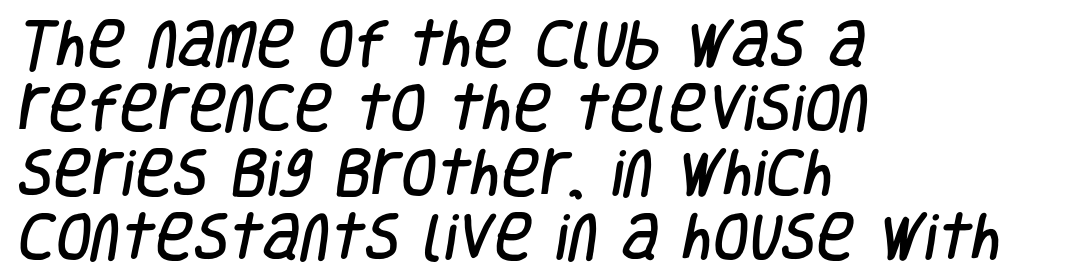
{"serif": "no", "width": "condensed", "stroke_contrast": "low", "x_height": "large", "monospaced": "no", "underline": "no", "align": "left", "line_spacing_ratio": 1.24, "letter_spacing": "normal", "letter_spacing_em": 0.0, "glyph_px": 52}
